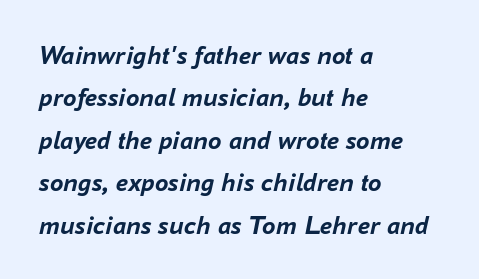
{"italic": "yes", "lean": "right", "slant_degrees": 16, "bold": "yes", "underline": "no", "align": "left", "line_spacing": "normal", "line_spacing_ratio": 1.57, "letter_spacing": "normal", "letter_spacing_em": 0.0, "glyph_px": 27}
